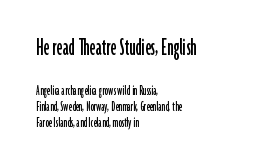
Q: Is the text italic (slanted)? A: No, it is upright.
Q: Is the text underlined? A: No.
Q: How is the paragraph aligned? A: Left-aligned.
Q: Is the spacing between letters normal or unusually wide? A: Normal.
Q: Is the spacing between lines tight, normal or loose? A: Tight.
Q: Which block of text is set in a larger size, the first (top) or the second (bottom)? A: The first (top) one.
